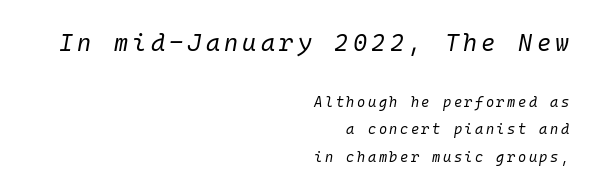
Horizontal bands of white between lines are thick stripes. Rule under the text: the space is simply empty. Two sizes are in play, and the larger belongs to the first block. The rag falls on the left side of this text block. An italicized treatment has been applied to the whole sample. The font sits on the lighter half of the weight spectrum, regular included.
